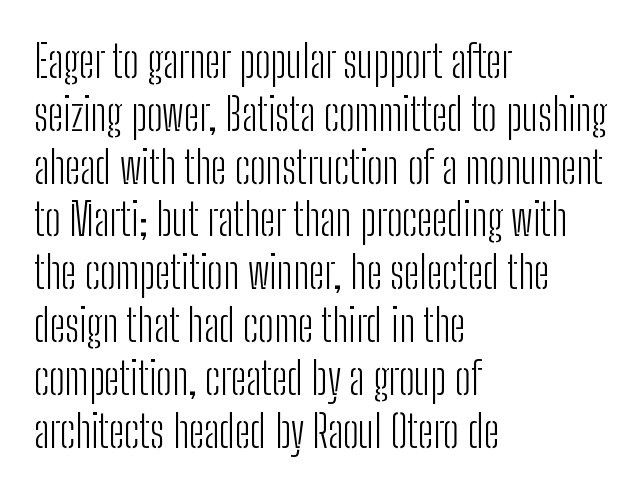
{"serif": "no", "italic": "no", "bold": "no", "weight": "light", "width": "condensed", "stroke_contrast": "low", "x_height": "medium", "monospaced": "no", "underline": "no", "align": "left", "line_spacing_ratio": 1.2, "letter_spacing": "normal", "letter_spacing_em": 0.0, "glyph_px": 44}
